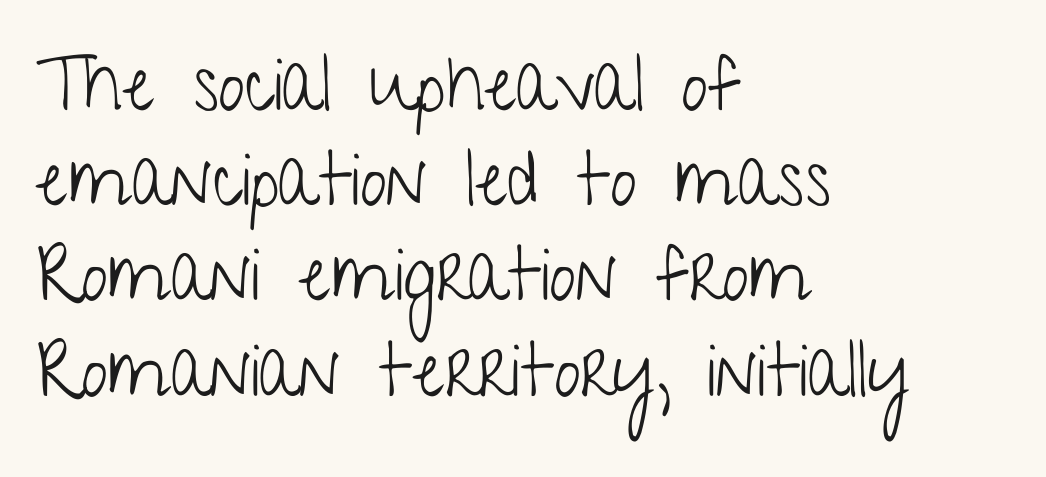
{"serif": "no", "italic": "no", "bold": "no", "weight": "light", "width": "condensed", "stroke_contrast": "low", "x_height": "medium", "monospaced": "no", "underline": "no", "align": "left", "line_spacing": "normal", "line_spacing_ratio": 1.27, "letter_spacing": "normal", "letter_spacing_em": 0.0, "glyph_px": 75}
